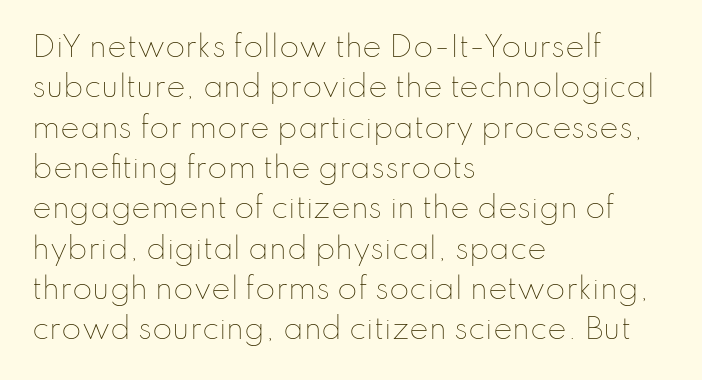
Q: Is the text bold? A: No.
Q: Is the text italic (slanted)? A: No, it is upright.
Q: Is the text underlined? A: No.
Q: How is the paragraph aligned? A: Left-aligned.
Q: Is the spacing between letters normal or unusually wide? A: Normal.
Q: Is the spacing between lines tight, normal or loose? A: Normal.
Q: Width (condensed, normal, or wide)? A: Normal.
Q: Stroke contrast? A: Low.
Q: x-height? A: Small.
Q: Monospaced? A: No.
